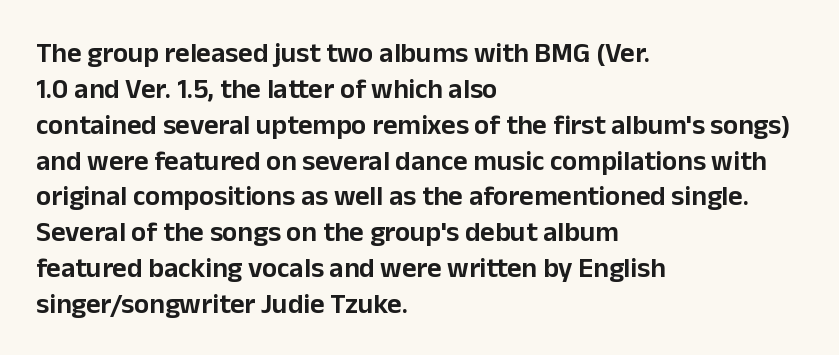
Q: Is the text italic (slanted)? A: No, it is upright.
Q: Is the typeface a serif or a sans-serif typeface? A: Sans-serif.
Q: Is the text underlined? A: No.
Q: How is the paragraph aligned? A: Left-aligned.
Q: Is the spacing between letters normal or unusually wide? A: Normal.
Q: Is the spacing between lines tight, normal or loose? A: Normal.
Q: Width (condensed, normal, or wide)? A: Normal.
Q: Stroke contrast? A: Low.
Q: x-height? A: Medium.
Q: Monospaced? A: No.
